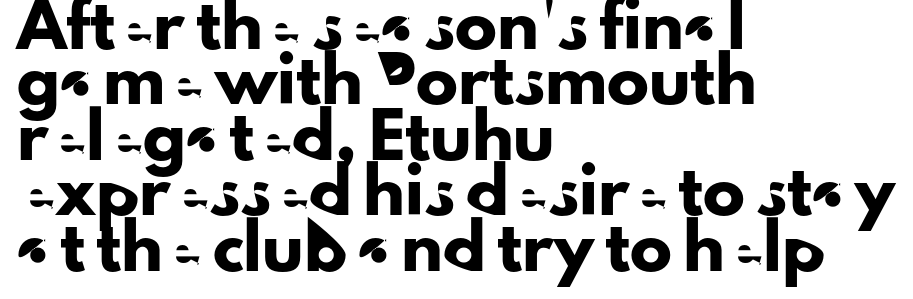
{"serif": "no", "italic": "no", "width": "normal", "stroke_contrast": "low", "x_height": "small", "monospaced": "no", "underline": "no", "align": "left", "line_spacing": "normal", "line_spacing_ratio": 1.32, "letter_spacing": "normal", "letter_spacing_em": 0.0, "glyph_px": 42}
